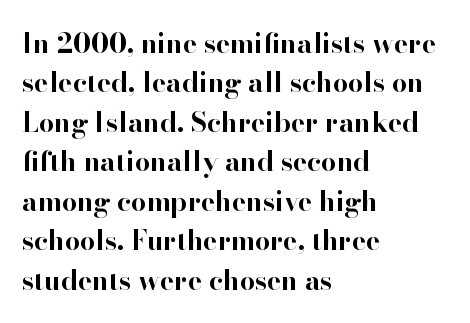
The image shows 27 px bold type, upright; set left-aligned, normal line spacing (1.46x), normal letter spacing, not underlined.
